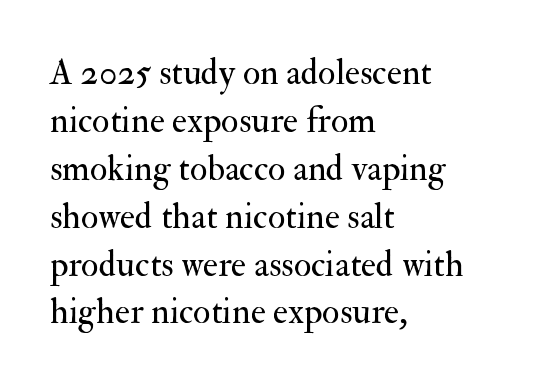
{"serif": "yes", "italic": "no", "bold": "no", "weight": "regular", "width": "normal", "stroke_contrast": "medium", "x_height": "small", "monospaced": "no", "underline": "no", "align": "left", "line_spacing": "normal", "line_spacing_ratio": 1.33, "letter_spacing": "normal", "letter_spacing_em": 0.0, "glyph_px": 36}
